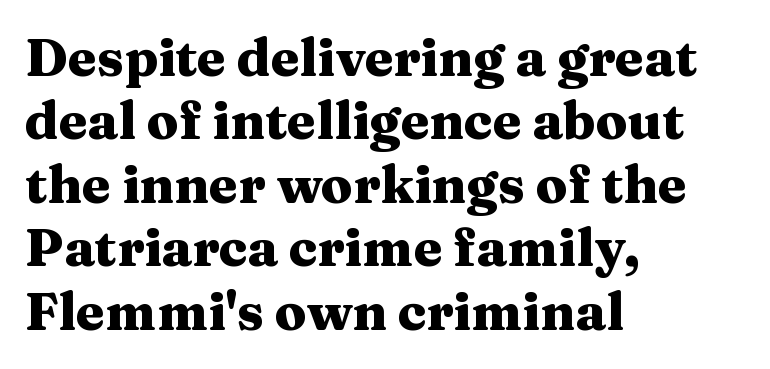
Casual observation: everything's shoved over to the left. Honestly, there is no underline to notice here at all. I'd describe the lettering as bold — thick and assertive. Is this a sans? No — the strokes have serifs.
